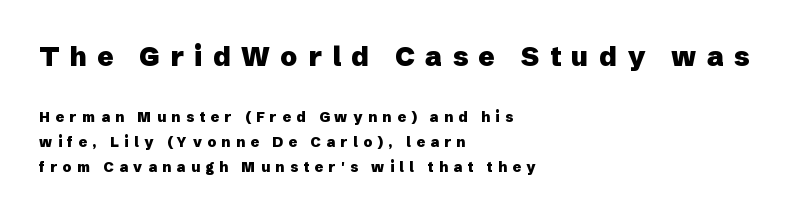
The passage is arranged the way most books set body copy — flush left. Glyph-to-glyph distance is far greater than everyday printed text. The typesetting leans heavy: a genuine bold. The emphasis by scale lands on block number one, above.
